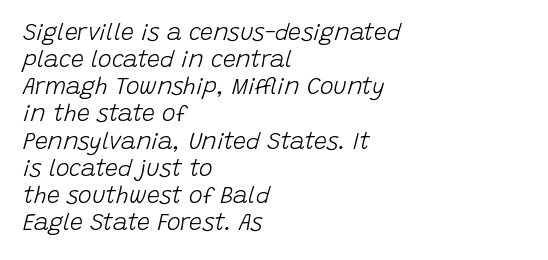
The image shows 23 px text type, italic (leaning right); set left-aligned, line spacing 1.18x, normal letter spacing, not underlined.
